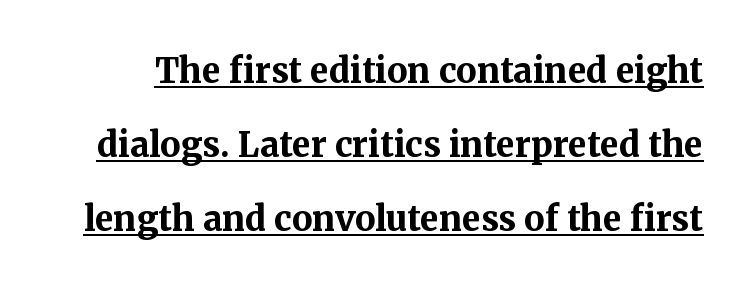
{"serif": "yes", "italic": "no", "bold": "yes", "weight": "bold", "width": "normal", "stroke_contrast": "medium", "x_height": "medium", "monospaced": "no", "underline": "yes", "line_spacing": "loose", "line_spacing_ratio": 2.17, "letter_spacing": "normal", "letter_spacing_em": 0.0, "glyph_px": 34}
